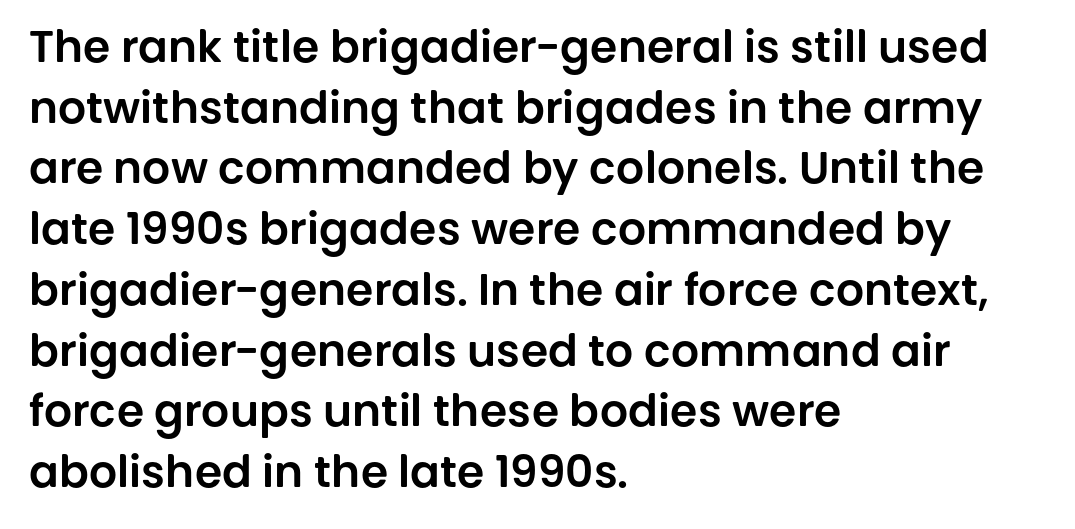
{"serif": "no", "italic": "no", "width": "normal", "stroke_contrast": "low", "x_height": "large", "monospaced": "no", "underline": "no", "align": "left", "line_spacing": "normal", "line_spacing_ratio": 1.38, "letter_spacing": "normal", "letter_spacing_em": 0.0, "glyph_px": 44}
